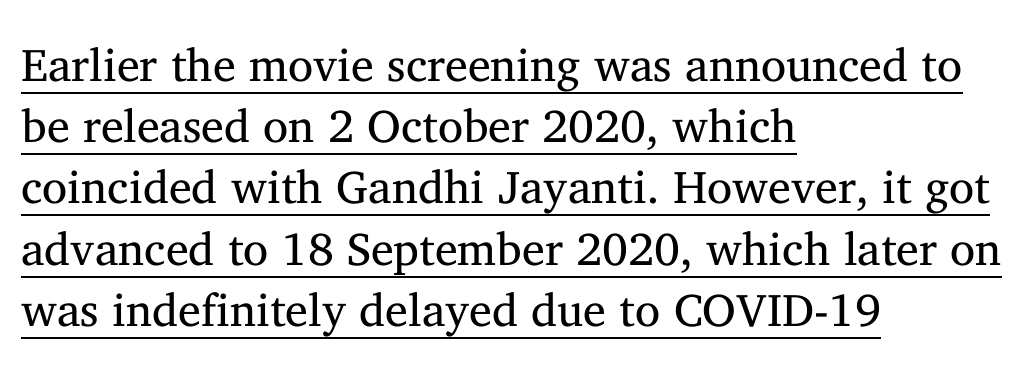
One glance says typical: line gaps are just what's usual. Each line starts at the same left margin while the right side varies. These lines keep a tight, regular rhythm from letter to letter. Do the characters align in a grid? No, the font is proportional. These characters rest on top of a visible drawn line.
